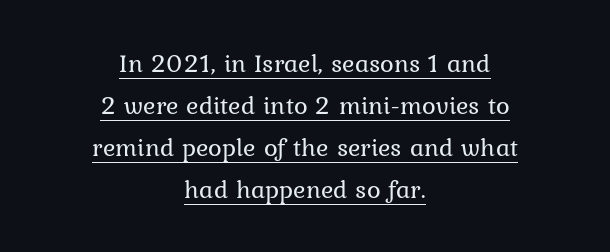
{"italic": "no", "bold": "no", "underline": "yes", "align": "center", "line_spacing": "normal", "line_spacing_ratio": 1.62, "letter_spacing": "normal", "letter_spacing_em": 0.0, "glyph_px": 26}
